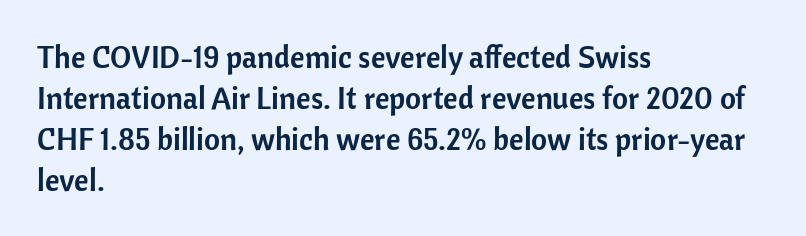
Q: Is the text italic (slanted)? A: No, it is upright.
Q: Is the typeface a serif or a sans-serif typeface? A: Sans-serif.
Q: Is the text underlined? A: No.
Q: How is the paragraph aligned? A: Left-aligned.
Q: Is the spacing between letters normal or unusually wide? A: Normal.
Q: Is the spacing between lines tight, normal or loose? A: Normal.
Q: Width (condensed, normal, or wide)? A: Normal.
Q: Stroke contrast? A: Low.
Q: x-height? A: Medium.
Q: Monospaced? A: No.
